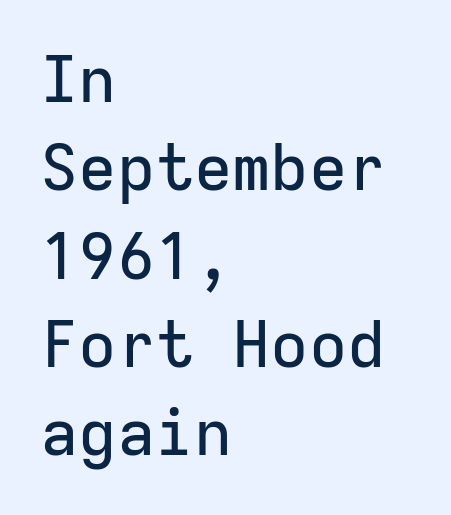
The image shows 64 px sans-serif type, upright, monospaced; set left-aligned, normal line spacing (1.38x), normal letter spacing, not underlined; low stroke contrast and a medium x-height.
